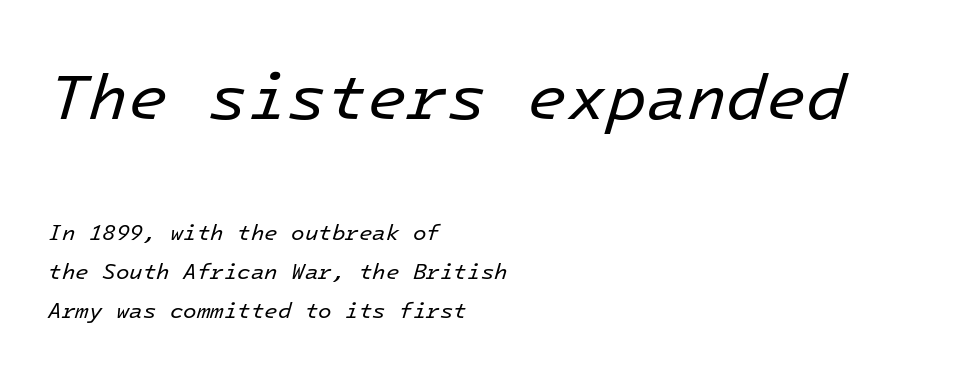
Q: Is the text bold? A: No.
Q: Is the text italic (slanted)? A: Yes, it leans right by about 16 degrees.
Q: Is the text underlined? A: No.
Q: How is the paragraph aligned? A: Left-aligned.
Q: Is the spacing between letters normal or unusually wide? A: Normal.
Q: Which block of text is set in a larger size, the first (top) or the second (bottom)? A: The first (top) one.
Q: Width (condensed, normal, or wide)? A: Normal.
Q: Stroke contrast? A: Low.
Q: x-height? A: Medium.
Q: Monospaced? A: Yes.
